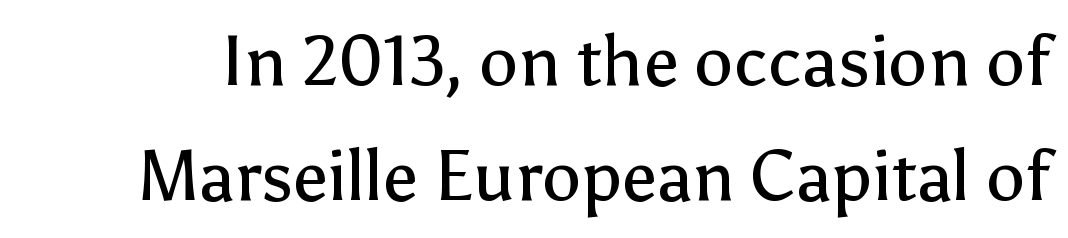
Q: Is the text bold? A: No.
Q: Is the text italic (slanted)? A: No, it is upright.
Q: Is the typeface a serif or a sans-serif typeface? A: Sans-serif.
Q: Is the text underlined? A: No.
Q: Is the spacing between letters normal or unusually wide? A: Normal.
Q: Is the spacing between lines tight, normal or loose? A: Normal.
Q: Width (condensed, normal, or wide)? A: Normal.
Q: Stroke contrast? A: Low.
Q: x-height? A: Medium.
Q: Monospaced? A: No.
